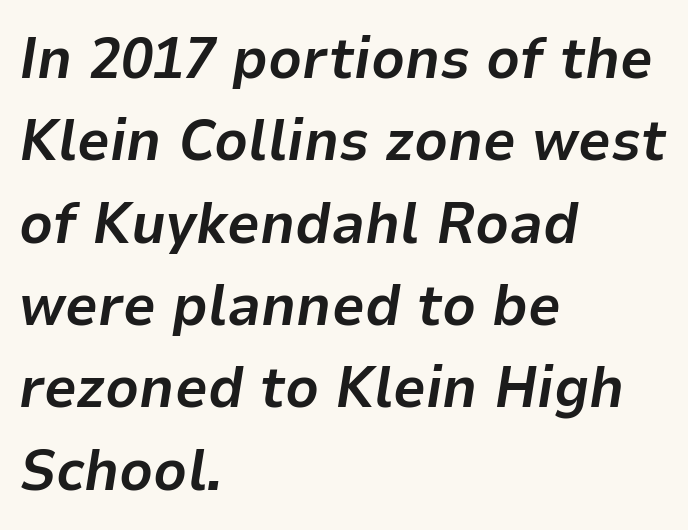
Is this a fixed-width face? No — the glyphs have proportional, varying widths. Check under the words: just untouched page. A normal amount of white space separates one row of letters from the next. Caption: multi-line text, flush left, ragged right. The font's italic variant was chosen for this text. Weight: bold.
